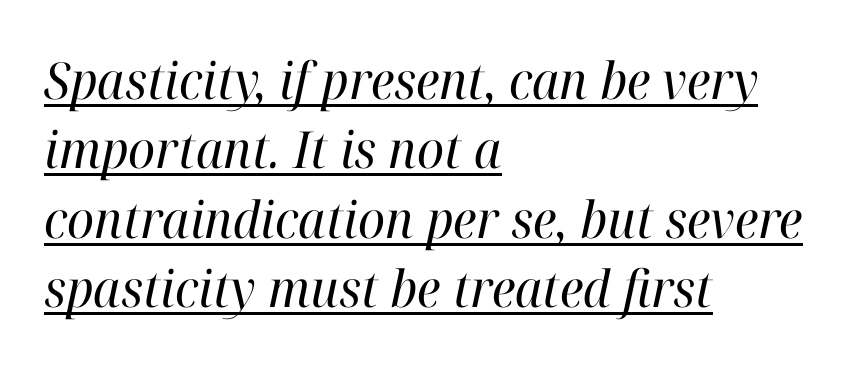
The image shows 51 px regular-weight serif type, italic (leaning right); set left-aligned, normal line spacing (1.36x), normal letter spacing, underlined; high stroke contrast and a medium x-height.
